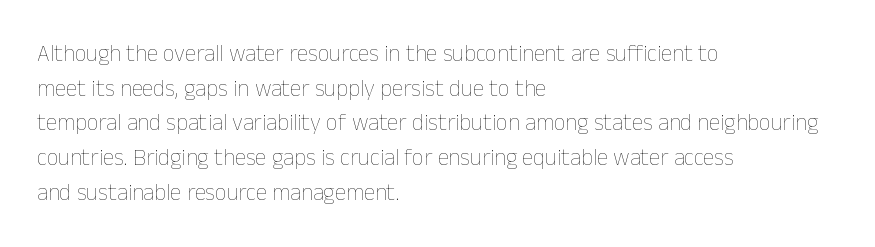
Vertical strokes here are truly vertical. Is the block centered? No — it sits flush against the left margin. Standard letterfit; no display-style spreading of the glyphs. This is not heavy type; no bold has been used.
